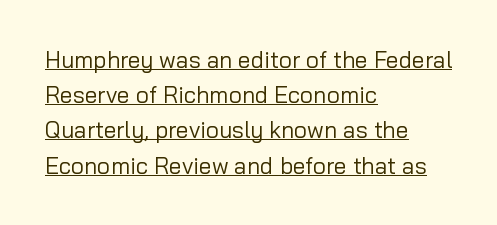
When letters stand straight like this, we call the style roman or upright. The cut favours lightness, reaching ordinary text weight at its darkest. Has an underline been added? It has. Line beginnings align vertically; line endings do not.
